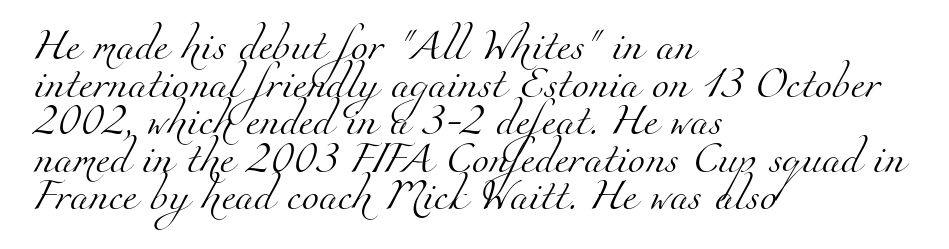
This sample has the flowing, uneven cadence of proportional lettering. Letters rest on an invisible, unmarked baseline. The weight tops out at a normal text grade. This sample is left-justified, so line endings fall wherever the words run out. Here the glyphs are tracked normally, forming tight word shapes.
